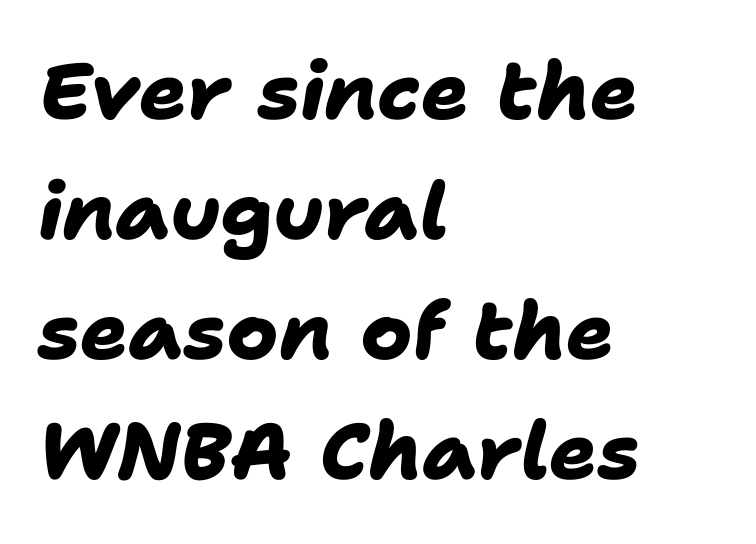
The letters advance in unequal steps, a hallmark of proportional type. Bare-footed words on every line. The typesetting leans heavy: a genuine bold. Each word holds together tightly as a unit, with standard inter-letter gaps. The compositor pushed each line to the left boundary.
